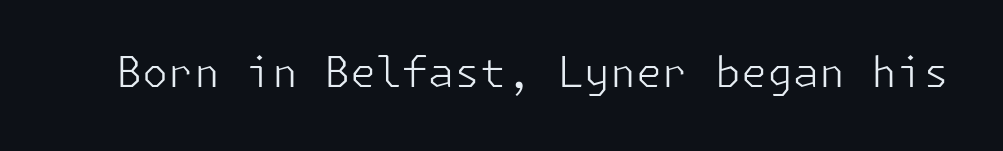
{"serif": "no", "italic": "no", "bold": "no", "weight": "light", "width": "normal", "stroke_contrast": "low", "x_height": "medium", "underline": "no", "letter_spacing": "normal", "letter_spacing_em": 0.0, "glyph_px": 42}
